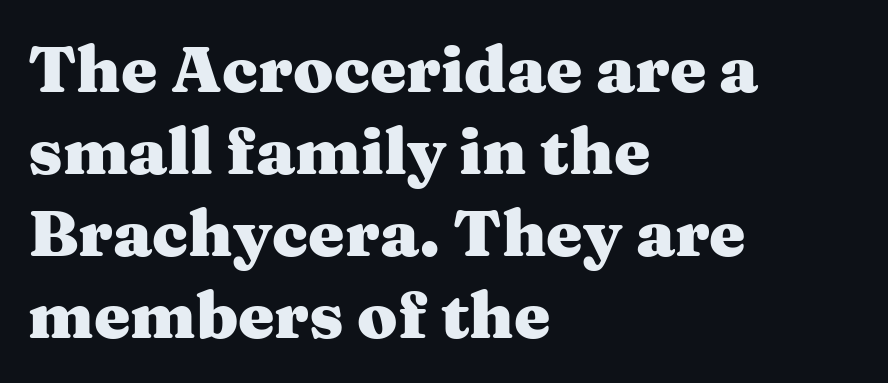
Q: Is the text bold? A: Yes.
Q: Is the text italic (slanted)? A: No, it is upright.
Q: Is the typeface a serif or a sans-serif typeface? A: Serif.
Q: Is the text underlined? A: No.
Q: How is the paragraph aligned? A: Left-aligned.
Q: Is the spacing between letters normal or unusually wide? A: Normal.
Q: Is the spacing between lines tight, normal or loose? A: Normal.
Q: Width (condensed, normal, or wide)? A: Wide.
Q: Stroke contrast? A: Medium.
Q: x-height? A: Medium.
Q: Monospaced? A: No.
